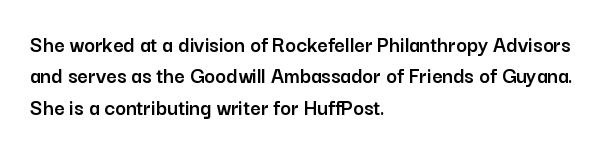
Q: Is the text italic (slanted)? A: No, it is upright.
Q: Is the text underlined? A: No.
Q: How is the paragraph aligned? A: Left-aligned.
Q: Is the spacing between letters normal or unusually wide? A: Normal.
Q: Is the spacing between lines tight, normal or loose? A: Normal.
